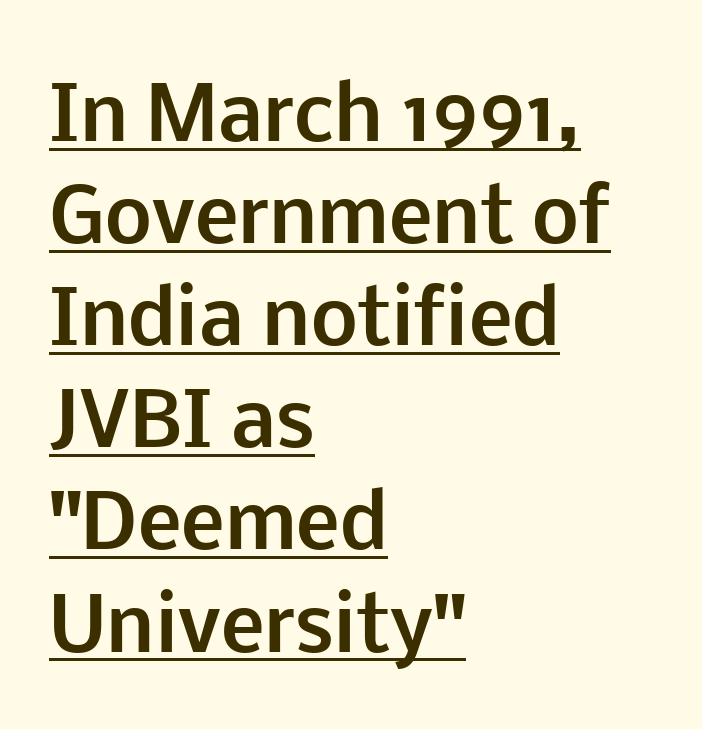
What's the leading like? Ordinary, nothing unusual. The glyphs are accompanied by a horizontal stroke just below them. This sample has the flowing, uneven cadence of proportional lettering. Each letter's strokes conclude bluntly, with no projecting serifs. This is the regular roman posture of the typeface.
